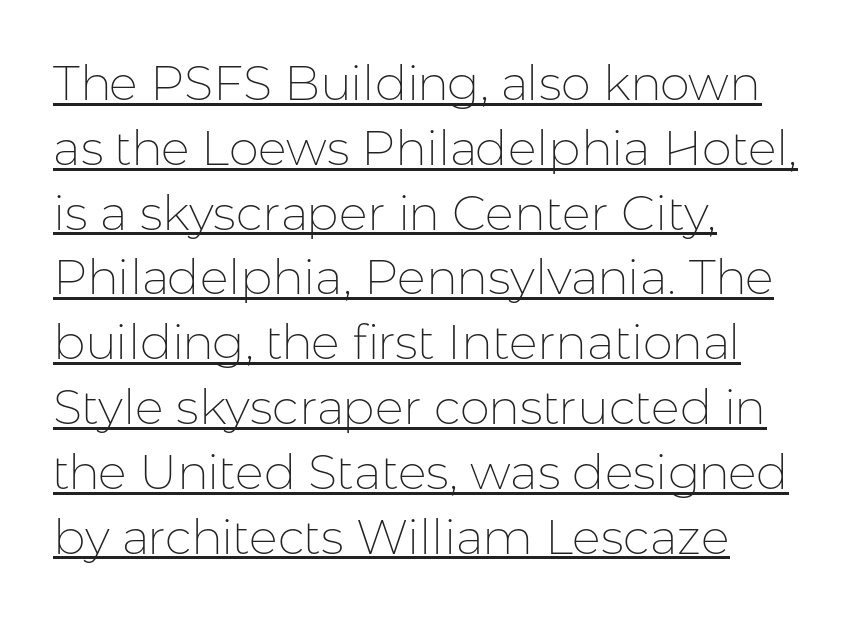
Students, note that the glyphs here touch the page at normal intervals. These lines were composed using upright roman letters. This sample carries an underscore along the baseline area. Is there much room between lines? A standard amount, neither cramped nor airy. The face used here is proportionally spaced, like ordinary book or web type. Classification — sans serif.
